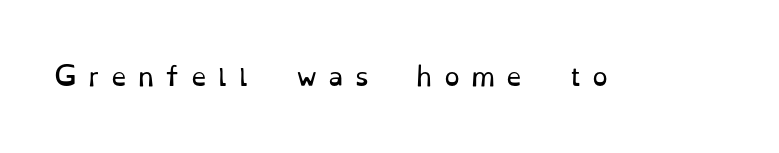
The image shows 25 px text type, upright; set unusually wide letter spacing (+0.45 em), not underlined.
